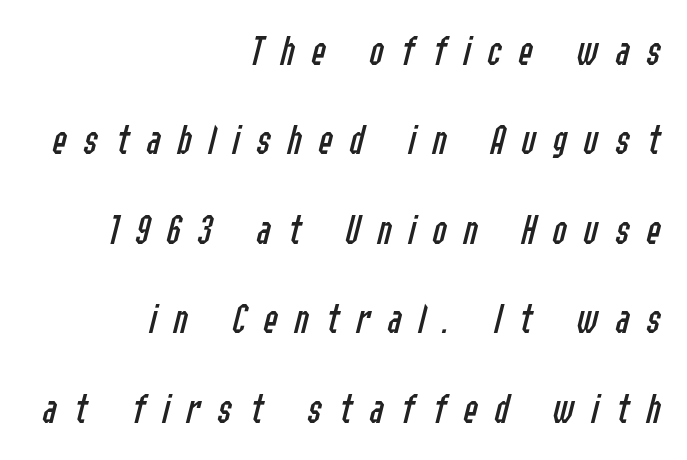
{"italic": "yes", "lean": "right", "slant_degrees": 14, "bold": "no", "weight": "regular", "width": "condensed", "stroke_contrast": "low", "x_height": "medium", "monospaced": "no", "underline": "no", "align": "right", "line_spacing": "loose", "line_spacing_ratio": 2.08, "letter_spacing": "wide", "letter_spacing_em": 0.39, "glyph_px": 43}
